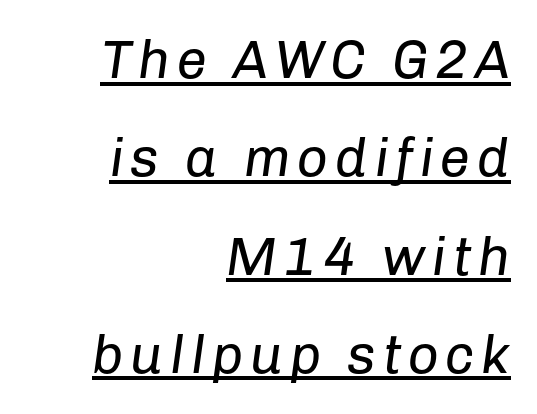
In terms of posture, this sample is oblique. This sample is right-justified, so line beginnings fall wherever the words allow. You could not count columns in this text — the font is proportionally spaced. The passage shown is underscored from start to finish.
